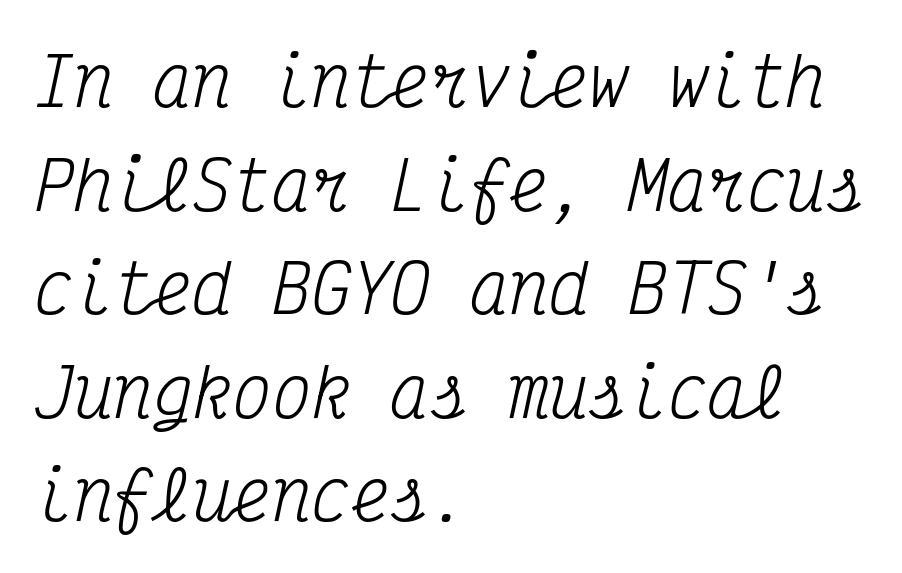
The image shows 66 px regular-weight, condensed serif type, italic (leaning right), monospaced; set left-aligned, normal line spacing (1.57x), normal letter spacing, not underlined; medium stroke contrast and a medium x-height.
